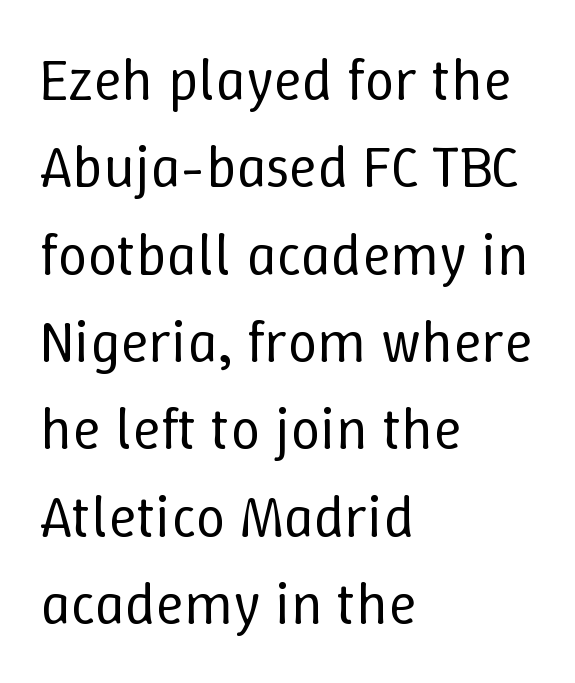
Q: Is the text bold? A: No.
Q: Is the text italic (slanted)? A: No, it is upright.
Q: Is the text underlined? A: No.
Q: How is the paragraph aligned? A: Left-aligned.
Q: Is the spacing between letters normal or unusually wide? A: Normal.
Q: Is the spacing between lines tight, normal or loose? A: Normal.
Q: Width (condensed, normal, or wide)? A: Normal.
Q: Stroke contrast? A: Low.
Q: x-height? A: Medium.
Q: Monospaced? A: No.
